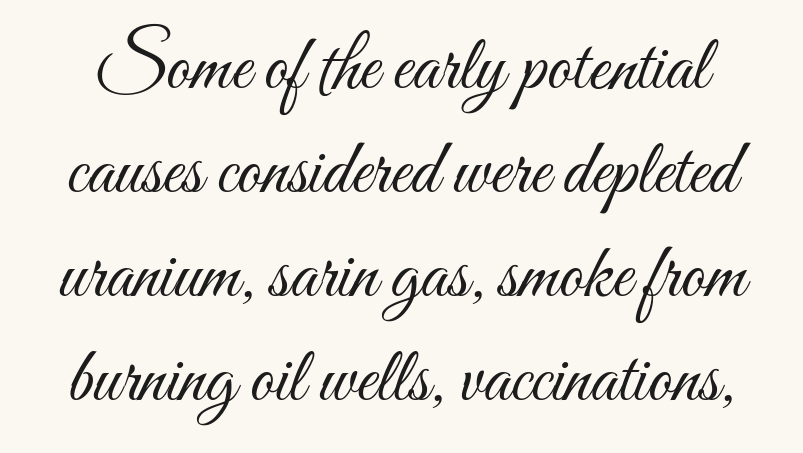
Q: Is the text bold? A: No.
Q: Is the text italic (slanted)? A: Yes.
Q: Is the text underlined? A: No.
Q: Is the spacing between letters normal or unusually wide? A: Normal.
Q: Is the spacing between lines tight, normal or loose? A: Normal.
Q: Width (condensed, normal, or wide)? A: Condensed.
Q: Stroke contrast? A: Medium.
Q: x-height? A: Small.
Q: Monospaced? A: No.
